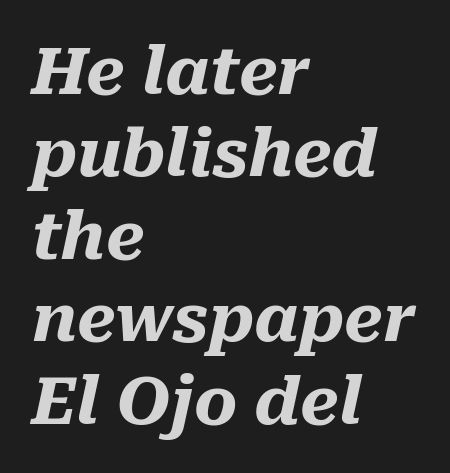
The image shows 66 px heavy type, italic (leaning right); set left-aligned, normal line spacing (1.25x), normal letter spacing, not underlined; medium stroke contrast and a medium x-height.
